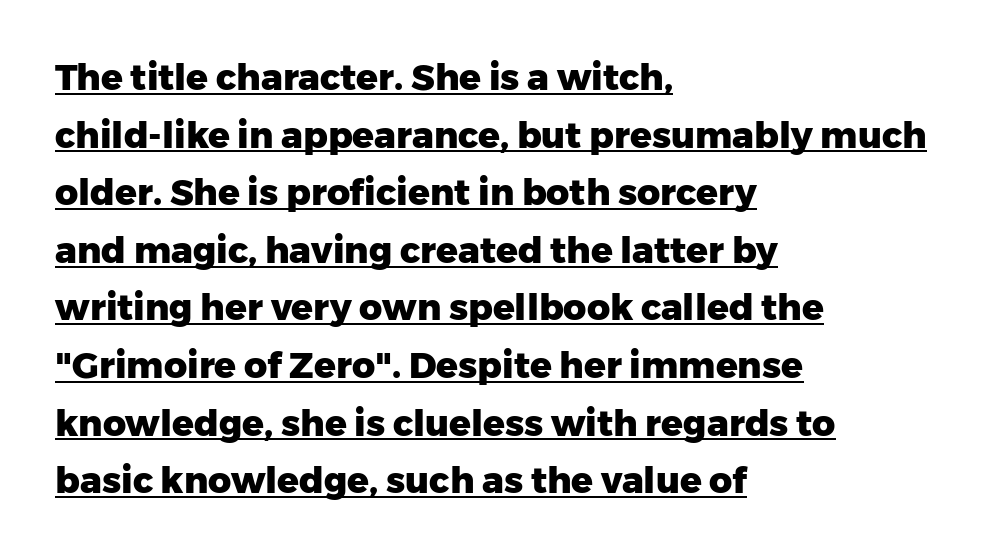
Q: Is the text bold? A: Yes.
Q: Is the text italic (slanted)? A: No, it is upright.
Q: Is the typeface a serif or a sans-serif typeface? A: Sans-serif.
Q: Is the text underlined? A: Yes.
Q: How is the paragraph aligned? A: Left-aligned.
Q: Is the spacing between letters normal or unusually wide? A: Normal.
Q: Is the spacing between lines tight, normal or loose? A: Normal.
Q: Width (condensed, normal, or wide)? A: Normal.
Q: Stroke contrast? A: Low.
Q: x-height? A: Medium.
Q: Monospaced? A: No.
